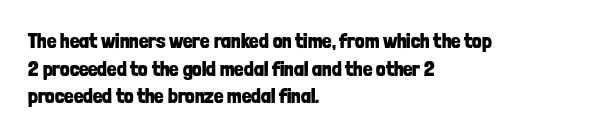
{"italic": "no", "bold": "yes", "underline": "no", "align": "left", "line_spacing": "normal", "line_spacing_ratio": 1.31, "letter_spacing": "normal", "letter_spacing_em": 0.0, "glyph_px": 21}
